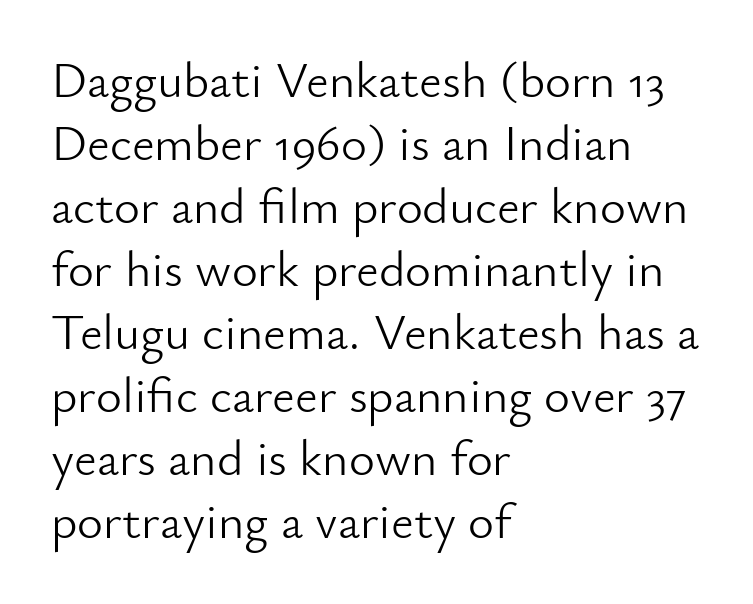
The glyphs in this specimen are sans serif. Descenders hang freely into open space. Characters follow at the spacing the type designer built in. It's the straight-up-and-down kind of type.
